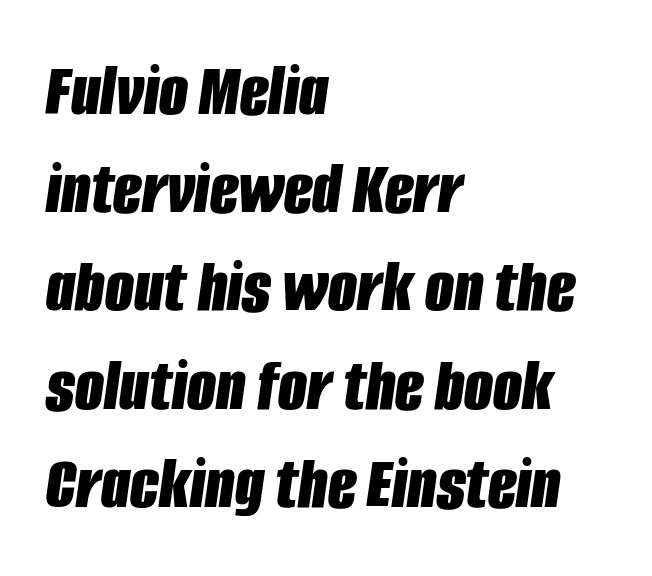
Q: Is the text bold? A: Yes.
Q: Is the text italic (slanted)? A: Yes, it leans right by about 8 degrees.
Q: Is the text underlined? A: No.
Q: How is the paragraph aligned? A: Left-aligned.
Q: Is the spacing between letters normal or unusually wide? A: Normal.
Q: Is the spacing between lines tight, normal or loose? A: Normal.
Q: Width (condensed, normal, or wide)? A: Condensed.
Q: Stroke contrast? A: Low.
Q: x-height? A: Large.
Q: Monospaced? A: No.
